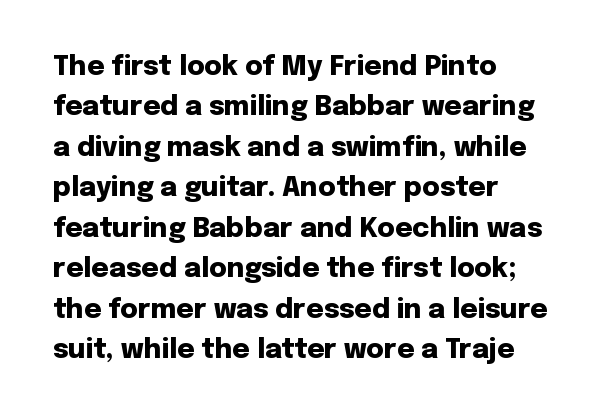
The image shows 27 px bold type, upright; set left-aligned, normal line spacing (1.5x), normal letter spacing, not underlined.
